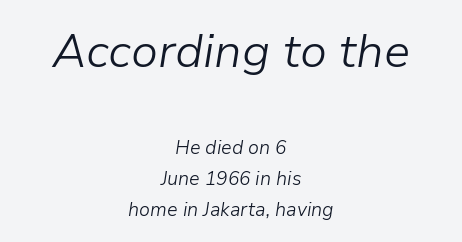
Q: Is the text bold? A: No.
Q: Is the text italic (slanted)? A: Yes, it leans right by about 9 degrees.
Q: Is the text underlined? A: No.
Q: How is the paragraph aligned? A: Centered.
Q: Is the spacing between letters normal or unusually wide? A: Normal.
Q: Is the spacing between lines tight, normal or loose? A: Normal.
Q: Which block of text is set in a larger size, the first (top) or the second (bottom)? A: The first (top) one.
Q: Width (condensed, normal, or wide)? A: Normal.
Q: Stroke contrast? A: Low.
Q: x-height? A: Medium.
Q: Monospaced? A: No.
